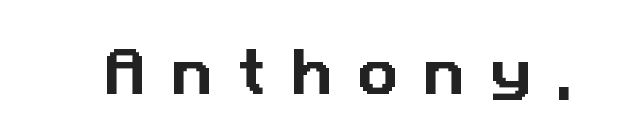
These lines are composed in type without serifs. Letter spacing: wide. The space beneath each line is pristine and unruled. The face used here is proportionally spaced, like ordinary book or web type.
